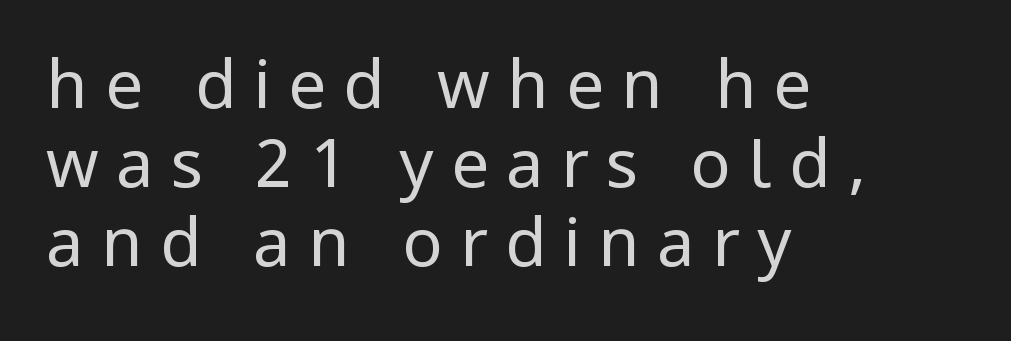
Q: Is the text bold? A: No.
Q: Is the text italic (slanted)? A: No, it is upright.
Q: Is the typeface a serif or a sans-serif typeface? A: Sans-serif.
Q: Is the text underlined? A: No.
Q: How is the paragraph aligned? A: Left-aligned.
Q: Is the spacing between letters normal or unusually wide? A: Unusually wide.
Q: Width (condensed, normal, or wide)? A: Condensed.
Q: Stroke contrast? A: Low.
Q: x-height? A: Large.
Q: Monospaced? A: No.
